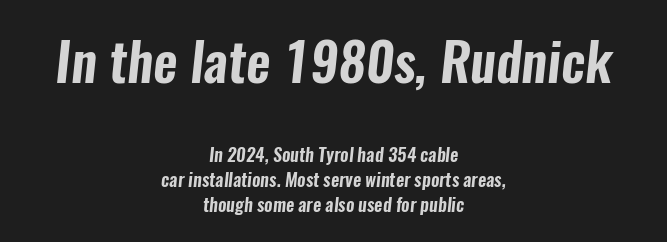
The compositor balanced each line on the midline. A typesetter would label this face a sans. In terms of letterspacing, this is plain default setting. Descender tails drop into unmarked territory.
